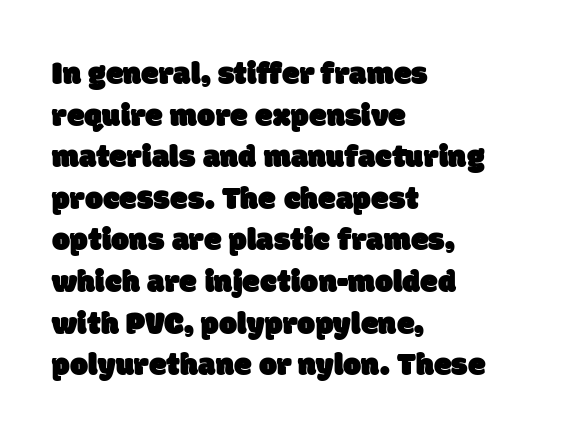
Q: Is the typeface a serif or a sans-serif typeface? A: Sans-serif.
Q: Is the text underlined? A: No.
Q: How is the paragraph aligned? A: Left-aligned.
Q: Is the spacing between letters normal or unusually wide? A: Normal.
Q: Is the spacing between lines tight, normal or loose? A: Normal.
Q: Width (condensed, normal, or wide)? A: Normal.
Q: Stroke contrast? A: Low.
Q: x-height? A: Large.
Q: Monospaced? A: No.
